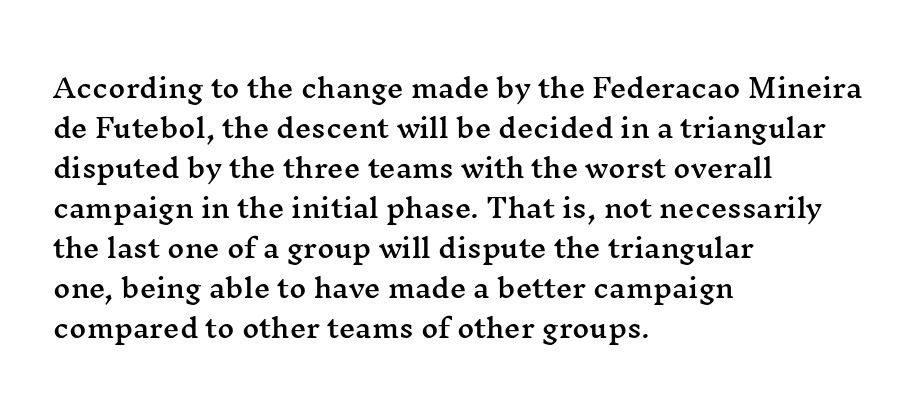
{"italic": "no", "underline": "no", "align": "left", "line_spacing": "normal", "line_spacing_ratio": 1.54, "letter_spacing": "normal", "letter_spacing_em": 0.0, "glyph_px": 26}
